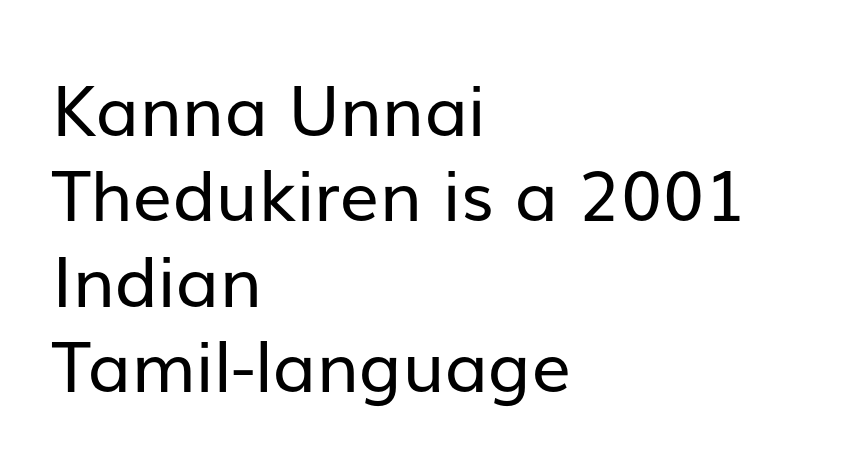
Q: Is the text bold? A: No.
Q: Is the text italic (slanted)? A: No, it is upright.
Q: Is the typeface a serif or a sans-serif typeface? A: Sans-serif.
Q: Is the text underlined? A: No.
Q: How is the paragraph aligned? A: Left-aligned.
Q: Is the spacing between letters normal or unusually wide? A: Normal.
Q: Width (condensed, normal, or wide)? A: Normal.
Q: Stroke contrast? A: Low.
Q: x-height? A: Medium.
Q: Monospaced? A: No.
